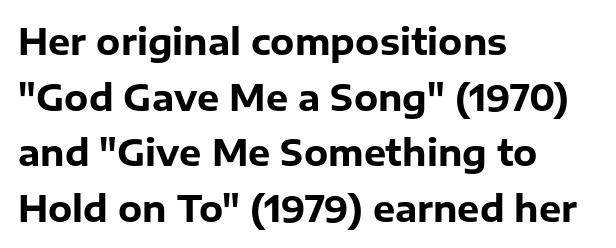
Varying glyph widths throughout — classic text-font behaviour. Rule under the text: the space is simply empty. Nothing sits at the stroke ends, so this counts as sans-serif. In terms of posture, this sample is upright.
